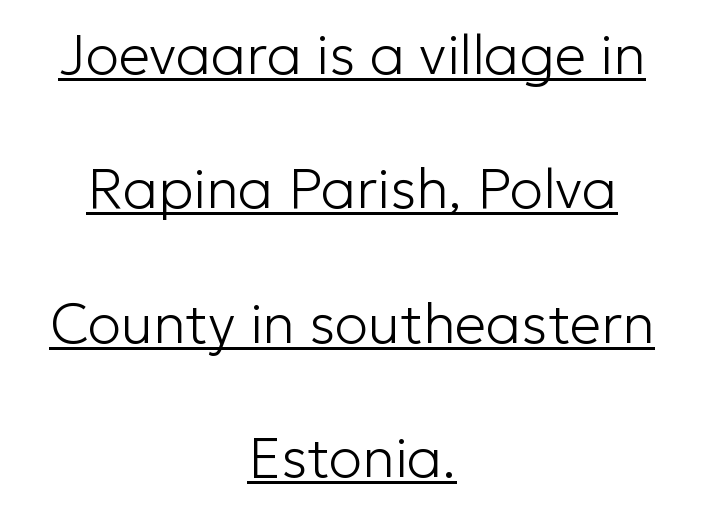
The image shows 56 px light sans-serif type, upright; set centered, loose line spacing (2.4x), normal letter spacing, underlined; low stroke contrast and a medium x-height.
